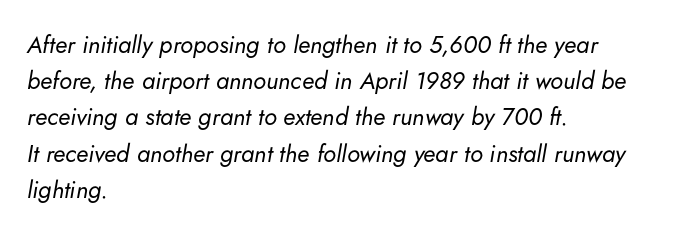
No chunkiness to these letters — they're not bold. Compared with ordinary roman type, these characters are visibly tilted. Whoever set this chose a conventional vertical rhythm. Caption: multi-line text, flush left, ragged right.
